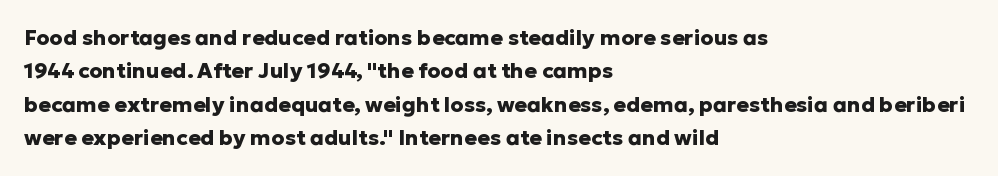
{"italic": "no", "bold": "yes", "underline": "no", "align": "left", "line_spacing": "normal", "line_spacing_ratio": 1.59, "letter_spacing": "normal", "letter_spacing_em": 0.0, "glyph_px": 21}
